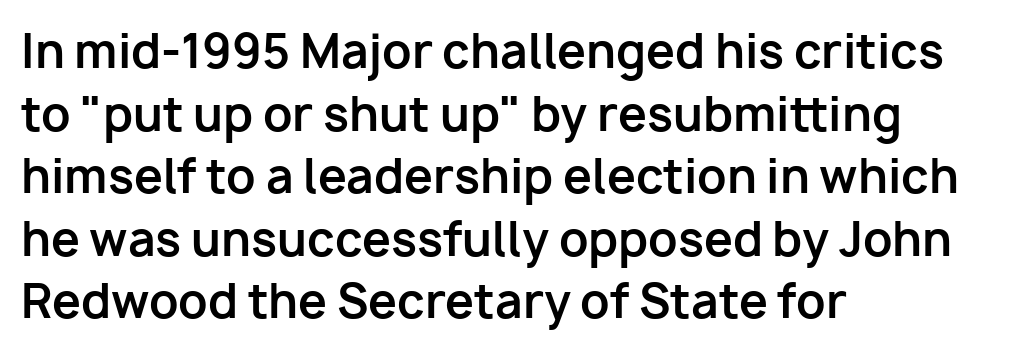
{"serif": "no", "italic": "no", "bold": "yes", "weight": "bold", "width": "normal", "stroke_contrast": "low", "x_height": "medium", "monospaced": "no", "underline": "no", "align": "left", "line_spacing": "normal", "line_spacing_ratio": 1.36, "letter_spacing": "normal", "letter_spacing_em": 0.0, "glyph_px": 46}
